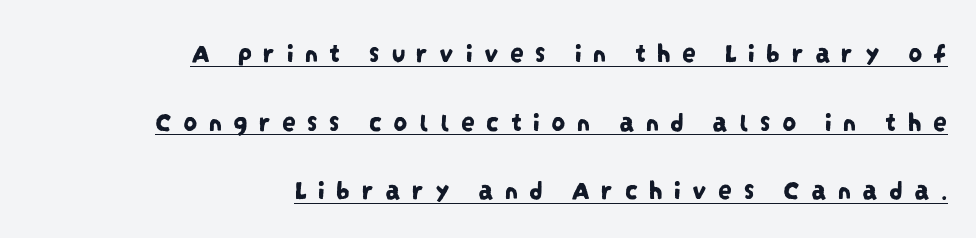
{"serif": "no", "width": "condensed", "stroke_contrast": "low", "x_height": "large", "monospaced": "no", "underline": "yes", "align": "right", "line_spacing": "loose", "line_spacing_ratio": 2.45, "letter_spacing": "wide", "letter_spacing_em": 0.39, "glyph_px": 28}
